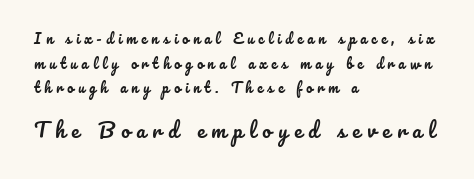
Nobody drew a line under any word here. The typesetter chose a ragged-right arrangement here. This sample uses expanded letter spacing, leaving extra air between glyphs.
